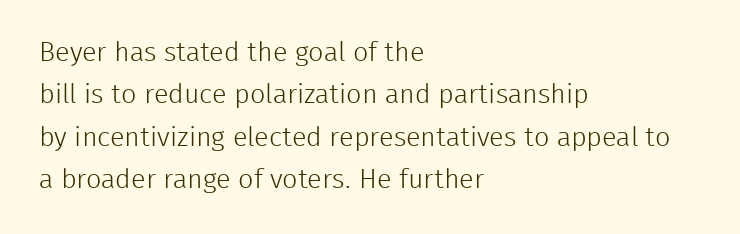
The image shows 27 px text type, upright; set left-aligned, normal line spacing (1.57x), normal letter spacing, not underlined.
